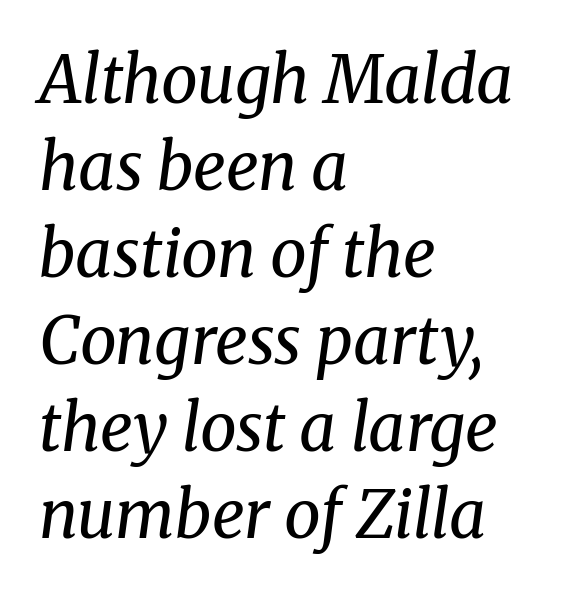
{"serif": "yes", "italic": "yes", "lean": "right", "slant_degrees": 8, "bold": "no", "weight": "regular", "width": "normal", "stroke_contrast": "medium", "x_height": "medium", "monospaced": "no", "underline": "no", "align": "left", "line_spacing": "normal", "line_spacing_ratio": 1.34, "letter_spacing": "normal", "letter_spacing_em": 0.0, "glyph_px": 65}
